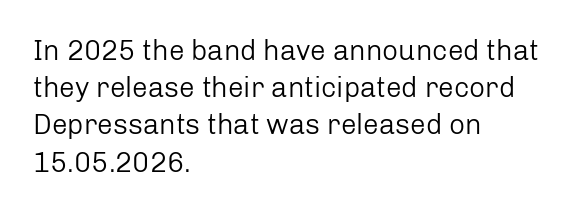
Q: Is the text bold? A: No.
Q: Is the text italic (slanted)? A: No, it is upright.
Q: Is the typeface a serif or a sans-serif typeface? A: Sans-serif.
Q: Is the text underlined? A: No.
Q: How is the paragraph aligned? A: Left-aligned.
Q: Is the spacing between letters normal or unusually wide? A: Normal.
Q: Is the spacing between lines tight, normal or loose? A: Normal.
Q: Width (condensed, normal, or wide)? A: Normal.
Q: Stroke contrast? A: Low.
Q: x-height? A: Medium.
Q: Monospaced? A: No.
